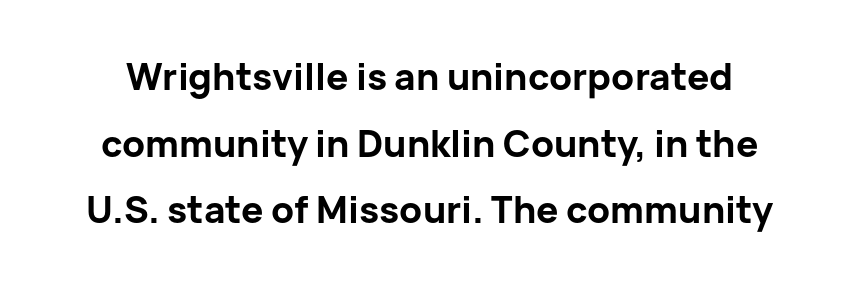
{"serif": "no", "italic": "no", "bold": "yes", "weight": "bold", "width": "normal", "stroke_contrast": "low", "x_height": "medium", "monospaced": "no", "underline": "no", "line_spacing_ratio": 1.8, "letter_spacing": "normal", "letter_spacing_em": 0.0, "glyph_px": 37}
